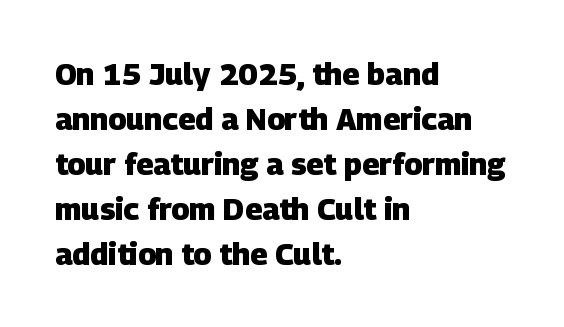
Q: Is the text bold? A: Yes.
Q: Is the typeface a serif or a sans-serif typeface? A: Sans-serif.
Q: Is the text underlined? A: No.
Q: How is the paragraph aligned? A: Left-aligned.
Q: Is the spacing between letters normal or unusually wide? A: Normal.
Q: Is the spacing between lines tight, normal or loose? A: Normal.
Q: Width (condensed, normal, or wide)? A: Normal.
Q: Stroke contrast? A: Low.
Q: x-height? A: Large.
Q: Monospaced? A: No.
